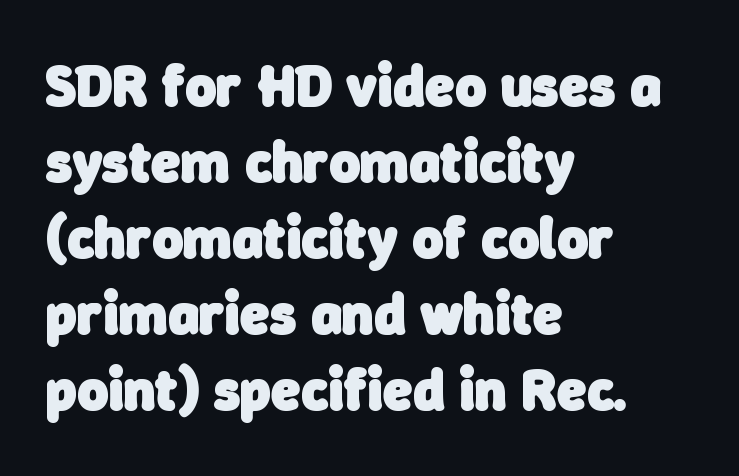
{"serif": "no", "bold": "yes", "weight": "heavy", "width": "normal", "stroke_contrast": "low", "x_height": "medium", "monospaced": "no", "underline": "no", "align": "left", "line_spacing": "normal", "line_spacing_ratio": 1.29, "letter_spacing": "normal", "letter_spacing_em": 0.0, "glyph_px": 59}
